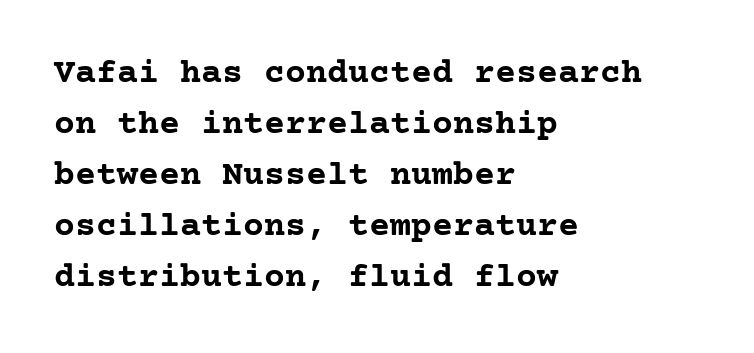
Q: Is the text bold? A: Yes.
Q: Is the text italic (slanted)? A: No, it is upright.
Q: Is the typeface a serif or a sans-serif typeface? A: Serif.
Q: Is the text underlined? A: No.
Q: How is the paragraph aligned? A: Left-aligned.
Q: Is the spacing between letters normal or unusually wide? A: Normal.
Q: Is the spacing between lines tight, normal or loose? A: Normal.
Q: Width (condensed, normal, or wide)? A: Normal.
Q: Stroke contrast? A: Low.
Q: x-height? A: Medium.
